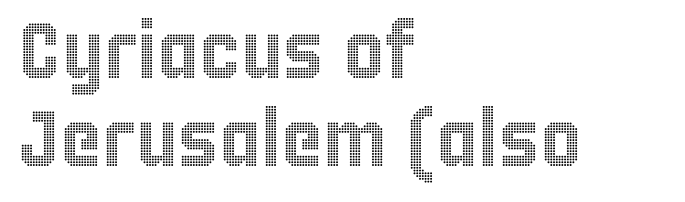
Q: Is the text italic (slanted)? A: No, it is upright.
Q: Is the text underlined? A: No.
Q: How is the paragraph aligned? A: Left-aligned.
Q: Is the spacing between letters normal or unusually wide? A: Normal.
Q: Is the spacing between lines tight, normal or loose? A: Tight.
Q: Width (condensed, normal, or wide)? A: Condensed.
Q: x-height? A: Large.
Q: Monospaced? A: No.
